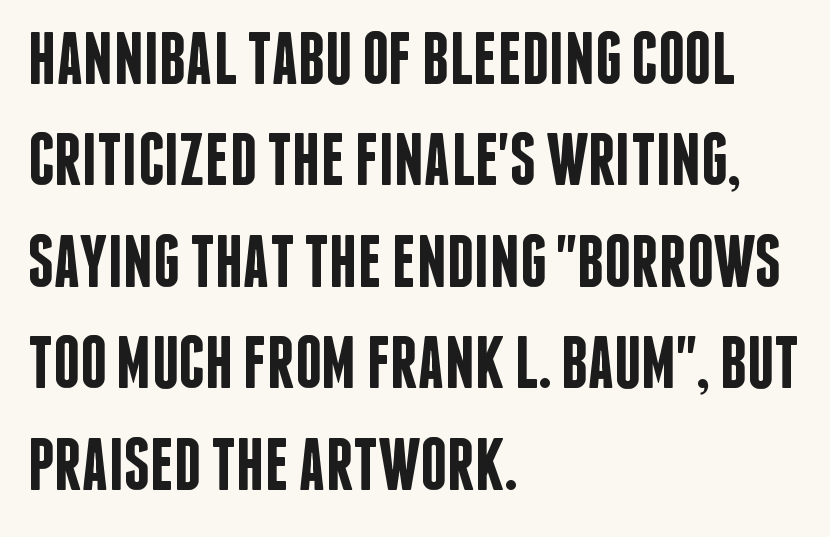
Q: Is the text bold? A: Semi-bold.
Q: Is the text italic (slanted)? A: No, it is upright.
Q: Is the typeface a serif or a sans-serif typeface? A: Sans-serif.
Q: Is the text underlined? A: No.
Q: How is the paragraph aligned? A: Left-aligned.
Q: Is the spacing between letters normal or unusually wide? A: Normal.
Q: Is the spacing between lines tight, normal or loose? A: Normal.
Q: Width (condensed, normal, or wide)? A: Condensed.
Q: Stroke contrast? A: Low.
Q: x-height? A: Large.
Q: Monospaced? A: No.
